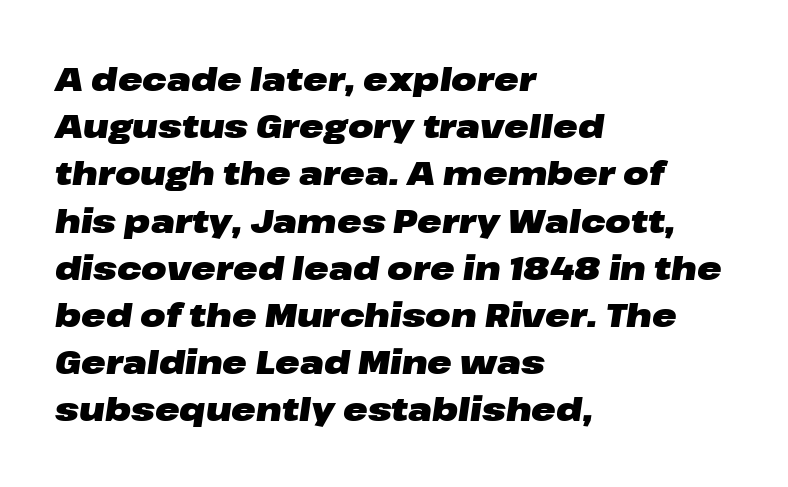
The image shows 33 px heavy, wide type, italic (leaning right); set left-aligned, normal line spacing (1.43x), normal letter spacing, not underlined; low stroke contrast and a medium x-height.
